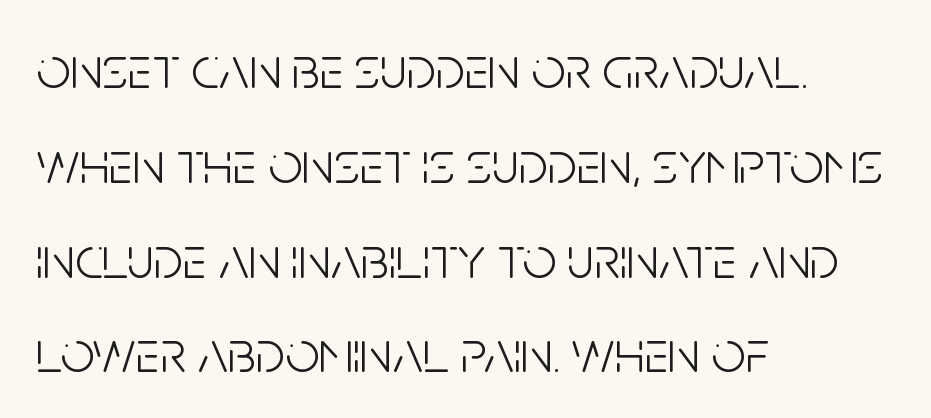
The letters stand upright; this is a roman face. Are there feet on the stems? There aren't — it's a sans. The gap between lines stays unmarked. These lines keep a tight, regular rhythm from letter to letter.
